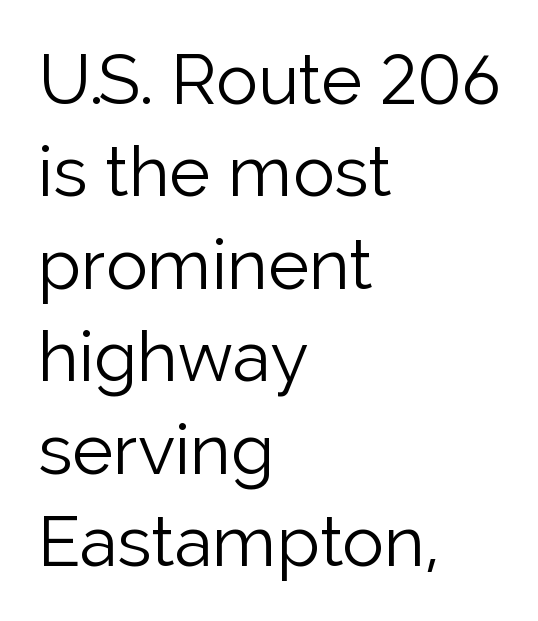
{"serif": "no", "italic": "no", "bold": "no", "weight": "light", "width": "normal", "stroke_contrast": "low", "x_height": "medium", "monospaced": "no", "underline": "no", "align": "left", "line_spacing": "normal", "line_spacing_ratio": 1.32, "letter_spacing": "normal", "letter_spacing_em": 0.0, "glyph_px": 70}
